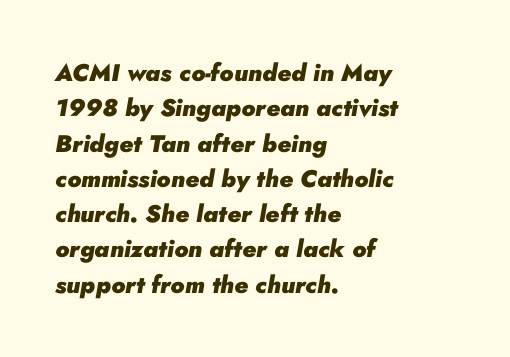
Q: Is the text bold? A: Yes.
Q: Is the text italic (slanted)? A: Yes, it leans right by about 10 degrees.
Q: Is the text underlined? A: No.
Q: How is the paragraph aligned? A: Left-aligned.
Q: Is the spacing between letters normal or unusually wide? A: Normal.
Q: Is the spacing between lines tight, normal or loose? A: Normal.
